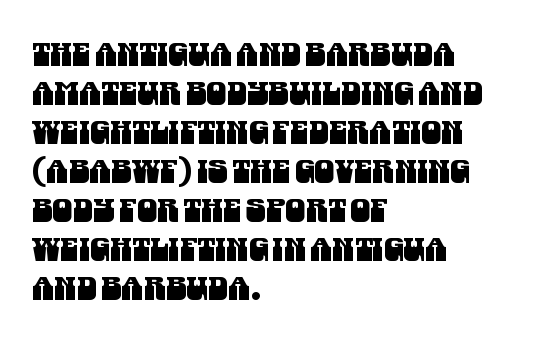
Q: Is the typeface a serif or a sans-serif typeface? A: Sans-serif.
Q: Is the text underlined? A: No.
Q: How is the paragraph aligned? A: Left-aligned.
Q: Is the spacing between letters normal or unusually wide? A: Normal.
Q: Width (condensed, normal, or wide)? A: Condensed.
Q: Stroke contrast? A: Medium.
Q: x-height? A: Large.
Q: Monospaced? A: No.
